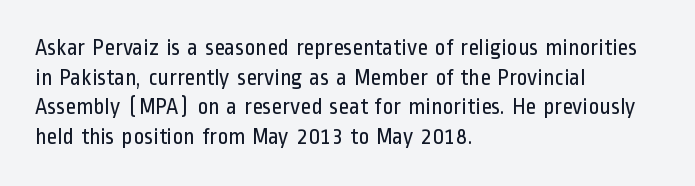
The image shows 23 px text type, upright; set left-aligned, normal line spacing (1.29x), normal letter spacing, not underlined.
